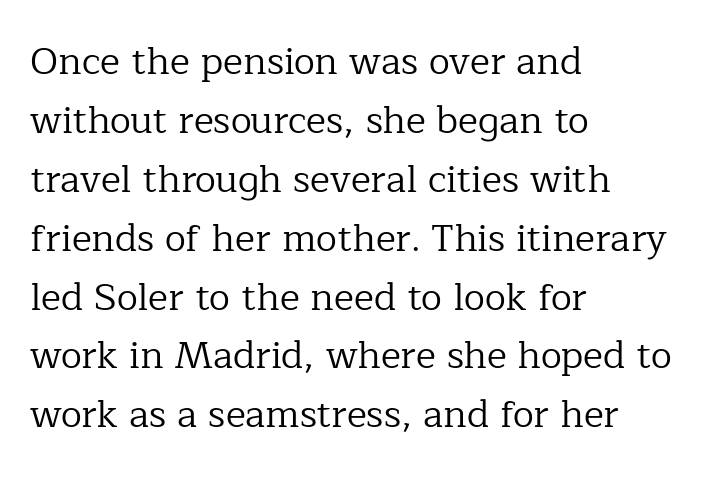
Notice how the passage keeps a crisp vertical edge on the left only. A bare baseline throughout the passage. Looks like regular typesetting: each glyph gets only the width it needs. What kind of face is this? One with serifs. Is the stroke heavy? The answer is a plain regular-or-lighter.
